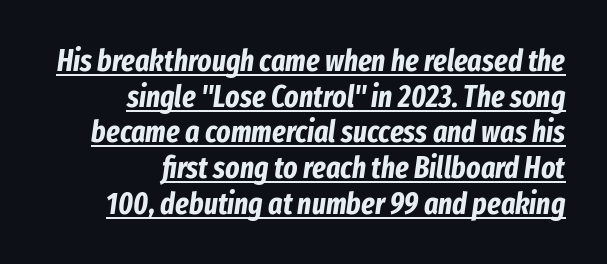
{"italic": "yes", "lean": "right", "slant_degrees": 8, "bold": "yes", "weight": "bold", "width": "condensed", "stroke_contrast": "low", "x_height": "medium", "monospaced": "no", "underline": "yes", "align": "right", "line_spacing_ratio": 1.19, "letter_spacing": "normal", "letter_spacing_em": 0.0, "glyph_px": 30}
